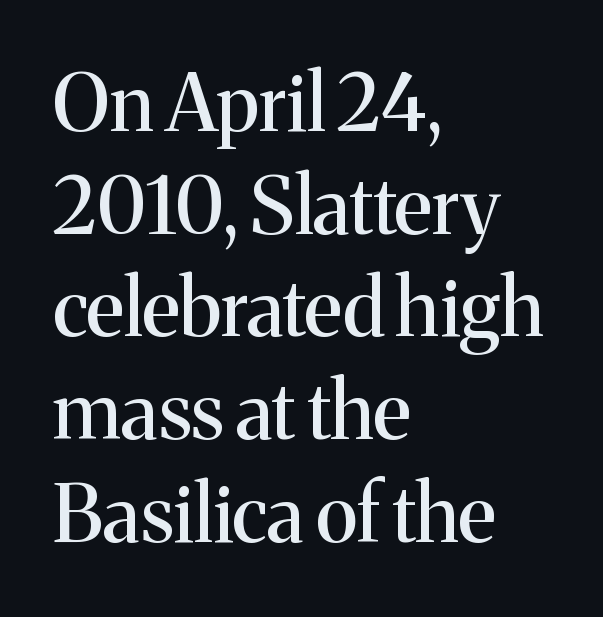
{"serif": "yes", "italic": "no", "width": "normal", "stroke_contrast": "medium", "x_height": "medium", "monospaced": "no", "underline": "no", "align": "left", "line_spacing": "normal", "line_spacing_ratio": 1.3, "letter_spacing": "normal", "letter_spacing_em": 0.0, "glyph_px": 79}
